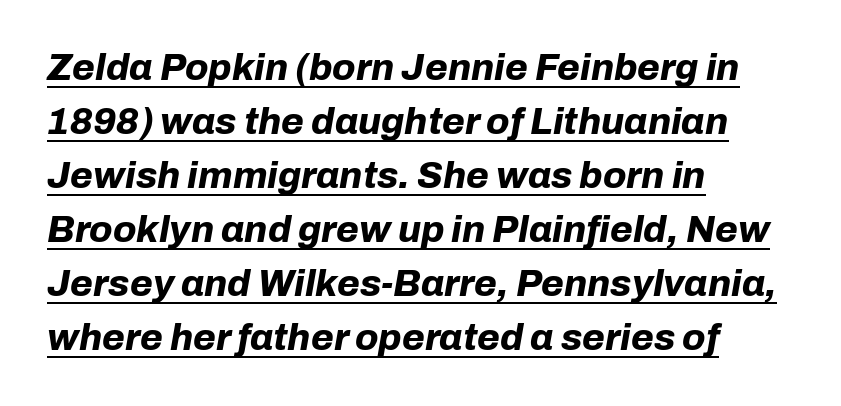
{"italic": "yes", "lean": "right", "slant_degrees": 10, "bold": "yes", "weight": "bold", "width": "normal", "stroke_contrast": "low", "x_height": "medium", "monospaced": "no", "underline": "yes", "align": "left", "line_spacing": "normal", "line_spacing_ratio": 1.46, "letter_spacing": "normal", "letter_spacing_em": 0.0, "glyph_px": 37}
